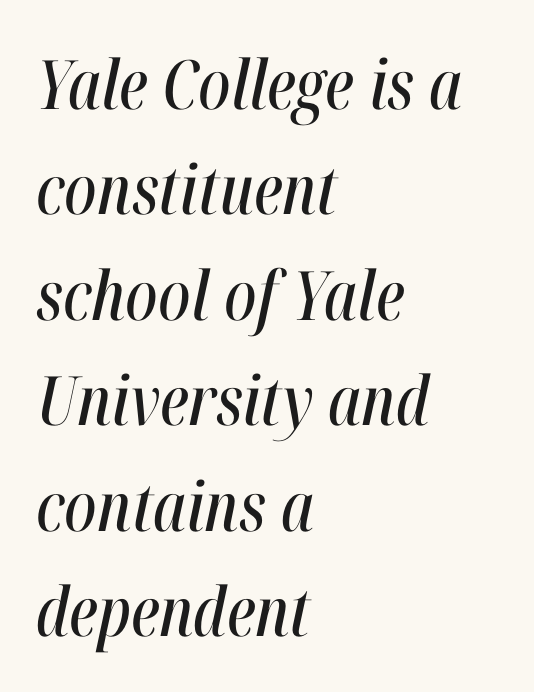
The string is rendered with underlining switched off. Spacing verdict: proportional, widths tailored to each character. When letters slant like this, we call the style italic. Typeset ragged right — the left edge is the straight one. The designer left line spacing at the default. Inter-character spacing is left at the font's built-in metrics.
